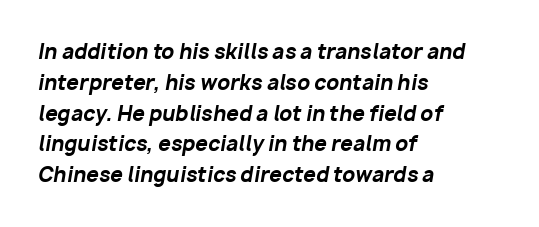
The image shows 20 px bold type, italic (leaning right); set left-aligned, normal line spacing (1.54x), normal letter spacing, not underlined.
